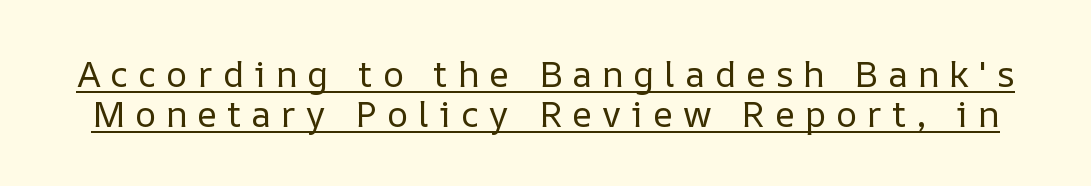
The weight would be labelled regular, book, light, or lighter still. The line texture is sparse and dotted thanks to wide tracking. Has an underline been added? It has. Note the varied advance widths — an 'i' is clearly narrower than an 'm'.
